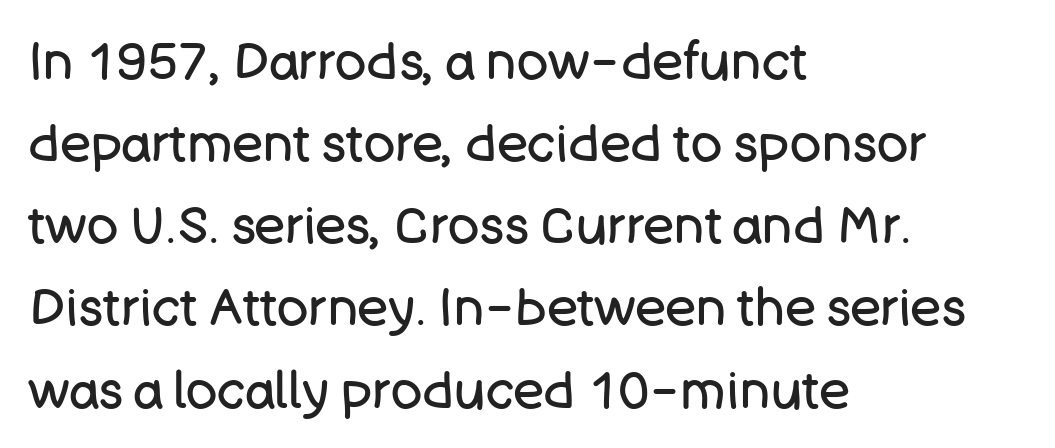
The image shows 52 px regular-weight sans-serif type, upright; set left-aligned, normal line spacing (1.58x), normal letter spacing, not underlined; low stroke contrast and a large x-height.
